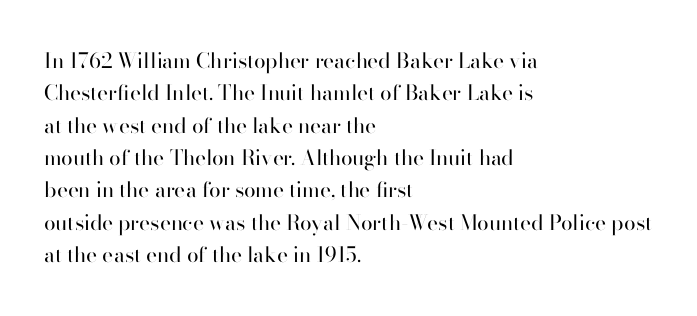
Words float on clear page, feet unadorned. Letters have the restrained weight of plain body copy at most. Horizontal alignment here is leftward, the default for most running prose. Whoever set this chose a conventional vertical rhythm. This sample uses an upright cut, with every glyph sitting square on the baseline.
